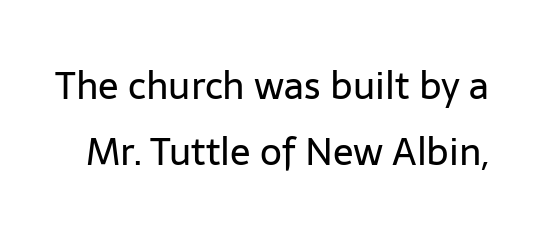
{"serif": "no", "italic": "no", "bold": "no", "weight": "regular", "width": "normal", "stroke_contrast": "low", "x_height": "medium", "monospaced": "no", "underline": "no", "line_spacing_ratio": 1.75, "letter_spacing": "normal", "letter_spacing_em": 0.0, "glyph_px": 38}
